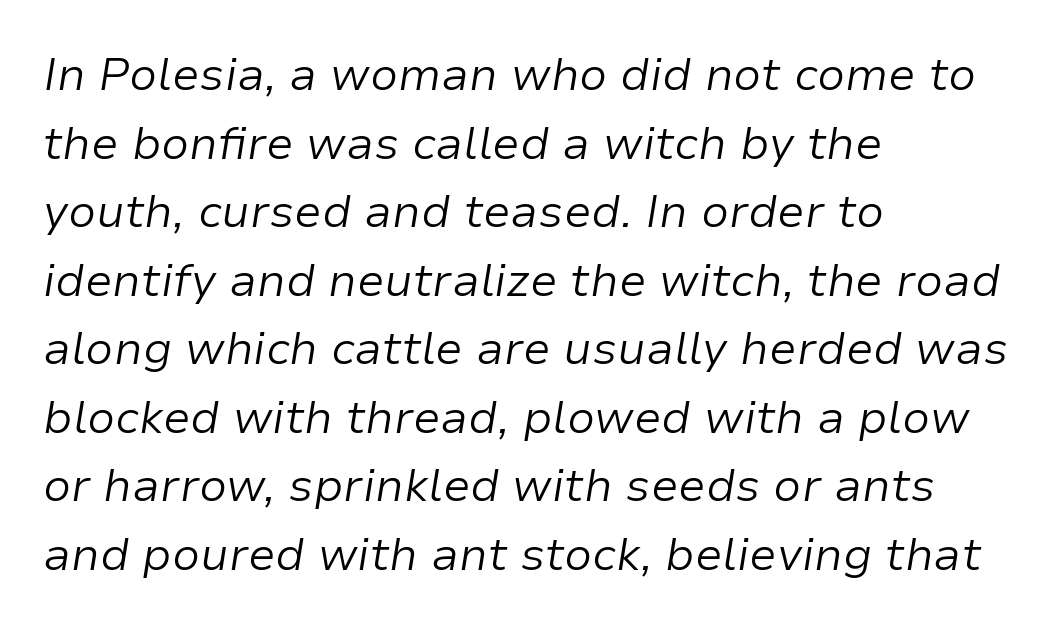
Q: Is the text bold? A: No.
Q: Is the text italic (slanted)? A: Yes, it leans right by about 9 degrees.
Q: Is the text underlined? A: No.
Q: How is the paragraph aligned? A: Left-aligned.
Q: Is the spacing between letters normal or unusually wide? A: Normal.
Q: Is the spacing between lines tight, normal or loose? A: Normal.
Q: Width (condensed, normal, or wide)? A: Normal.
Q: Stroke contrast? A: Low.
Q: x-height? A: Medium.
Q: Monospaced? A: No.
